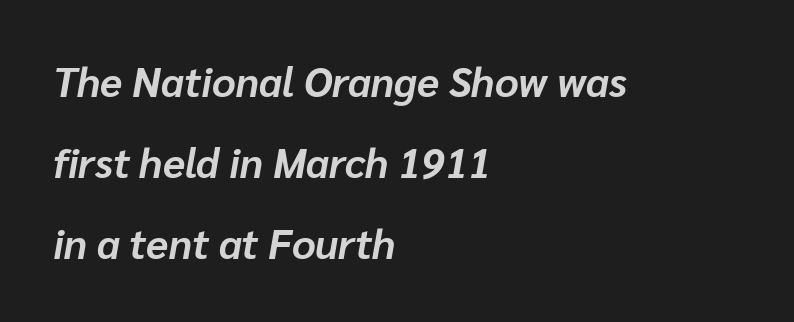
Horizontally, the lines are justified to the leading edge only. Does extra space separate the letters? No, they use regular spacing. Tall strokes in this sample are angled rather than plumb. Heft: maximum for text — a bold. Does the leading feel generous? Absolutely, it's lavish. Spacing verdict: proportional, widths tailored to each character.
